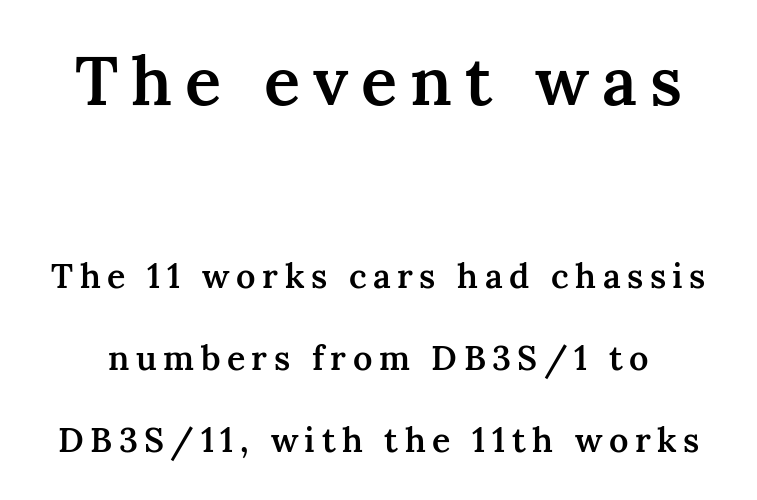
{"serif": "yes", "italic": "no", "bold": "semi", "weight": "semibold", "width": "normal", "stroke_contrast": "medium", "x_height": "medium", "monospaced": "no", "underline": "no", "line_spacing": "loose", "line_spacing_ratio": 2.42, "larger_block": "first", "size_ratio": 1.97, "glyph_px": 67}
